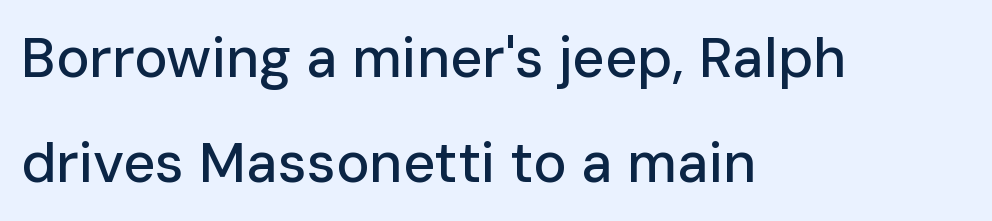
{"serif": "no", "italic": "no", "width": "normal", "stroke_contrast": "low", "x_height": "medium", "monospaced": "no", "underline": "no", "align": "left", "line_spacing_ratio": 1.87, "letter_spacing": "normal", "letter_spacing_em": 0.0, "glyph_px": 56}
